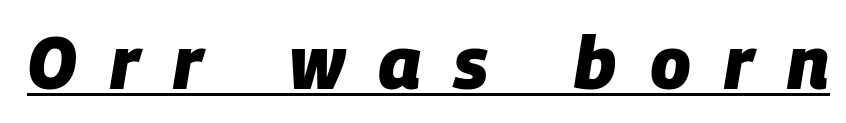
The specimen includes a rule beneath the text block's lines. Is the type slanted? Yes — the strokes lean at a clear angle. Between one letter and the next there's a generous, obvious gap. The characters look thick and weighty, a clear bold.
